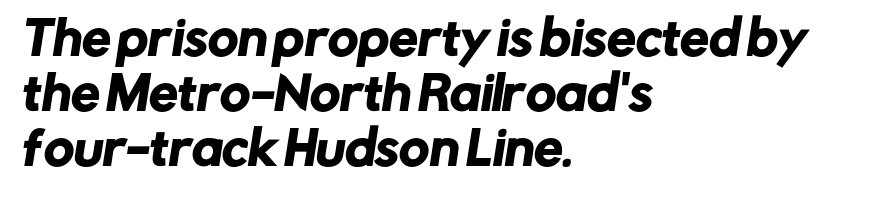
{"serif": "no", "width": "normal", "stroke_contrast": "low", "x_height": "medium", "monospaced": "no", "underline": "no", "align": "left", "line_spacing_ratio": 1.2, "letter_spacing": "normal", "letter_spacing_em": 0.0, "glyph_px": 46}
